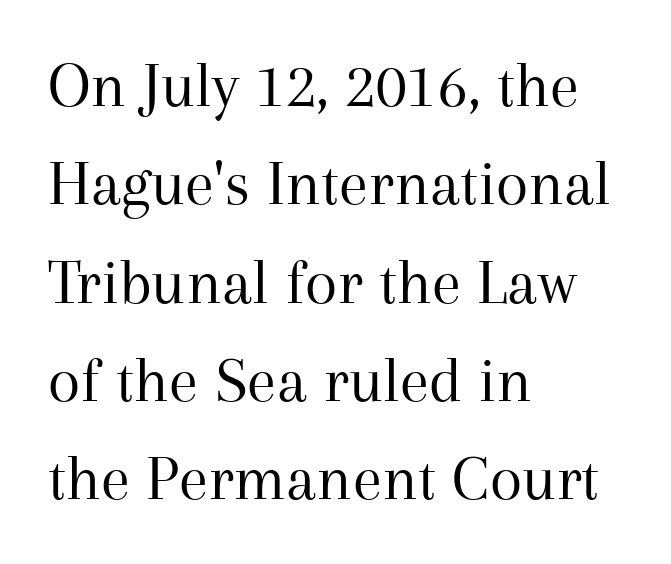
Q: Is the text bold? A: No.
Q: Is the text italic (slanted)? A: No, it is upright.
Q: Is the typeface a serif or a sans-serif typeface? A: Serif.
Q: Is the text underlined? A: No.
Q: How is the paragraph aligned? A: Left-aligned.
Q: Is the spacing between letters normal or unusually wide? A: Normal.
Q: Is the spacing between lines tight, normal or loose? A: Normal.
Q: Width (condensed, normal, or wide)? A: Normal.
Q: Stroke contrast? A: Medium.
Q: x-height? A: Medium.
Q: Monospaced? A: No.
